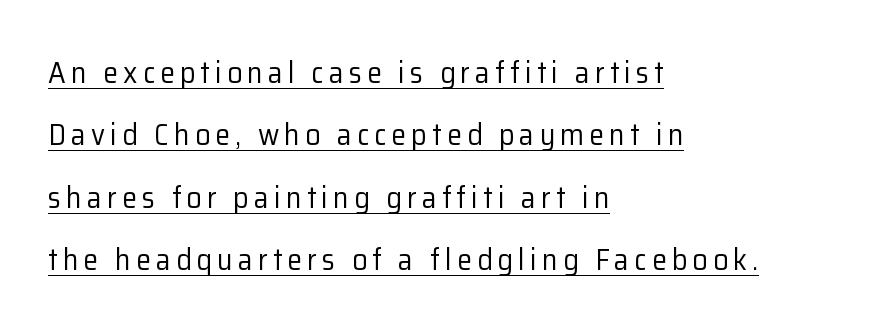
Q: Is the text bold? A: No.
Q: Is the text italic (slanted)? A: No, it is upright.
Q: Is the typeface a serif or a sans-serif typeface? A: Sans-serif.
Q: Is the text underlined? A: Yes.
Q: How is the paragraph aligned? A: Left-aligned.
Q: Is the spacing between lines tight, normal or loose? A: Loose.
Q: Width (condensed, normal, or wide)? A: Normal.
Q: Stroke contrast? A: Low.
Q: x-height? A: Medium.
Q: Monospaced? A: No.
